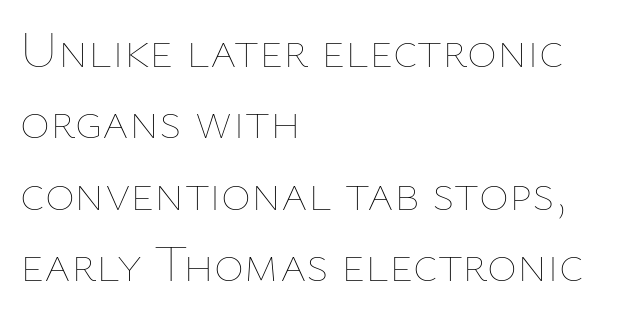
Q: Is the text bold? A: No.
Q: Is the text italic (slanted)? A: No, it is upright.
Q: Is the text underlined? A: No.
Q: How is the paragraph aligned? A: Left-aligned.
Q: Is the spacing between letters normal or unusually wide? A: Normal.
Q: Is the spacing between lines tight, normal or loose? A: Normal.
Q: Width (condensed, normal, or wide)? A: Normal.
Q: Stroke contrast? A: Low.
Q: x-height? A: Medium.
Q: Monospaced? A: No.
